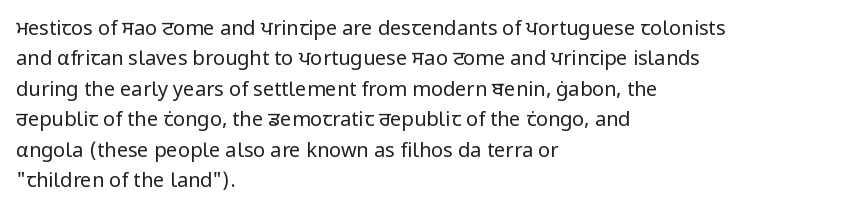
Q: Is the text bold? A: No.
Q: Is the text italic (slanted)? A: No, it is upright.
Q: Is the text underlined? A: No.
Q: How is the paragraph aligned? A: Left-aligned.
Q: Is the spacing between letters normal or unusually wide? A: Normal.
Q: Is the spacing between lines tight, normal or loose? A: Normal.
